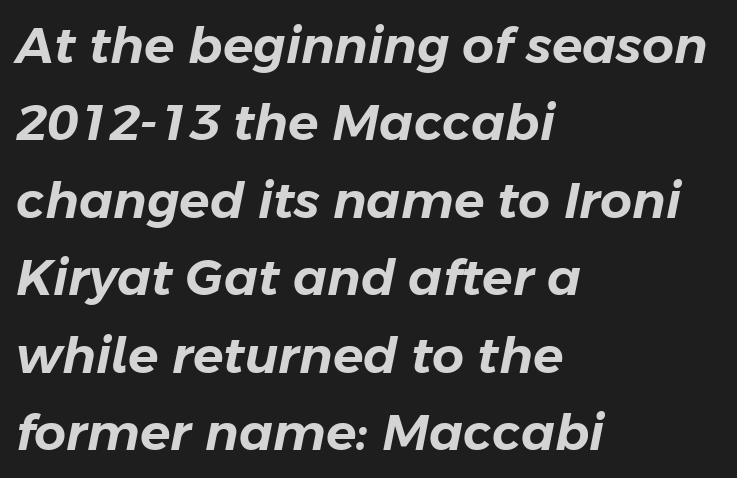
{"italic": "yes", "lean": "right", "slant_degrees": 11, "width": "normal", "stroke_contrast": "low", "x_height": "medium", "monospaced": "no", "underline": "no", "align": "left", "line_spacing": "normal", "line_spacing_ratio": 1.55, "letter_spacing": "normal", "letter_spacing_em": 0.0, "glyph_px": 50}
